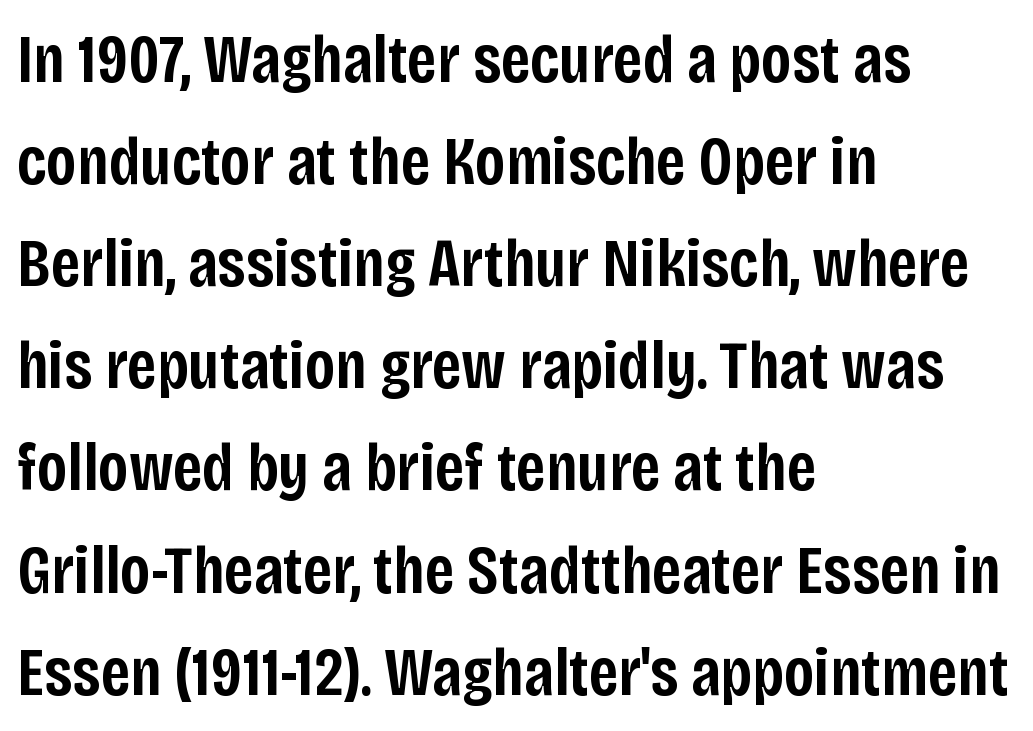
Q: Is the text bold? A: Semi-bold.
Q: Is the text italic (slanted)? A: No, it is upright.
Q: Is the typeface a serif or a sans-serif typeface? A: Sans-serif.
Q: Is the text underlined? A: No.
Q: How is the paragraph aligned? A: Left-aligned.
Q: Is the spacing between letters normal or unusually wide? A: Normal.
Q: Is the spacing between lines tight, normal or loose? A: Normal.
Q: Width (condensed, normal, or wide)? A: Condensed.
Q: Stroke contrast? A: Low.
Q: x-height? A: Large.
Q: Monospaced? A: No.
